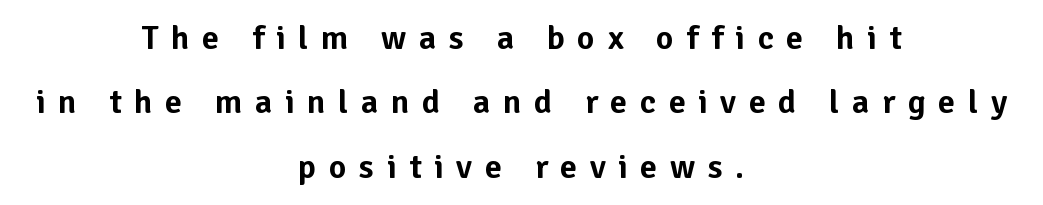
Layout note: lines centered. Here the designer chose a conventional face with non-uniform glyph widths. Italic: no, the glyphs are upright roman. Check under the words: just untouched page. Classification — sans serif. Words appear elongated and porous because spacing is wide.
